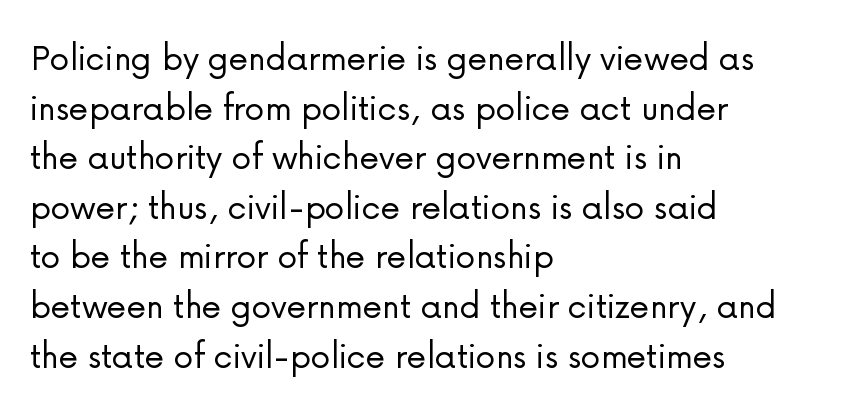
{"serif": "no", "italic": "no", "bold": "no", "weight": "light", "width": "normal", "stroke_contrast": "low", "x_height": "medium", "monospaced": "no", "underline": "no", "align": "left", "line_spacing_ratio": 1.24, "letter_spacing": "normal", "letter_spacing_em": 0.0, "glyph_px": 40}
